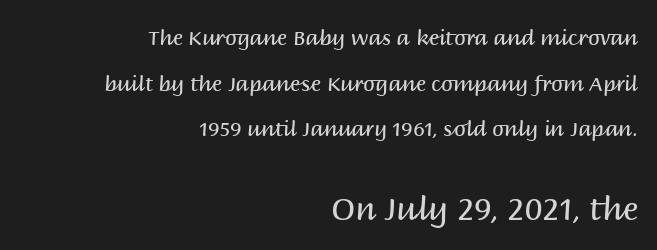
The image shows 32 px regular-weight sans-serif type; set right-aligned, loose line spacing (2.17x), normal letter spacing, not underlined; the second (bottom) block is 1.52x larger; medium stroke contrast and a large x-height.
